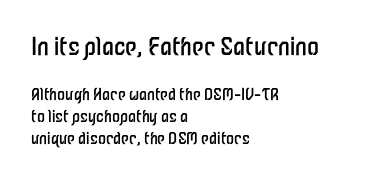
The paragraph shown leans on its left margin. Stems here are at most as thick as an everyday book face. Rule under the text: the space is simply empty. Here the glyphs are tracked normally, forming tight word shapes. The rendering uses a moderate line-height, typical for paragraphs. Ascenders rise straight up at ninety degrees.
